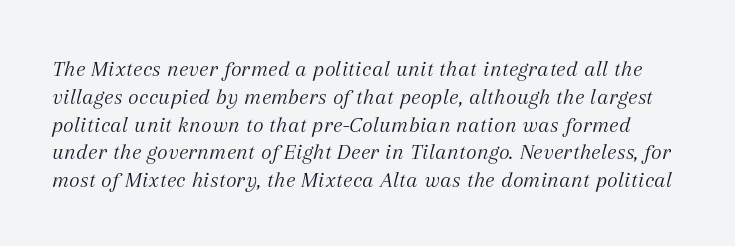
{"italic": "yes", "lean": "right", "slant_degrees": 12, "bold": "no", "underline": "no", "line_spacing_ratio": 1.21, "letter_spacing": "normal", "letter_spacing_em": 0.0, "glyph_px": 23}
